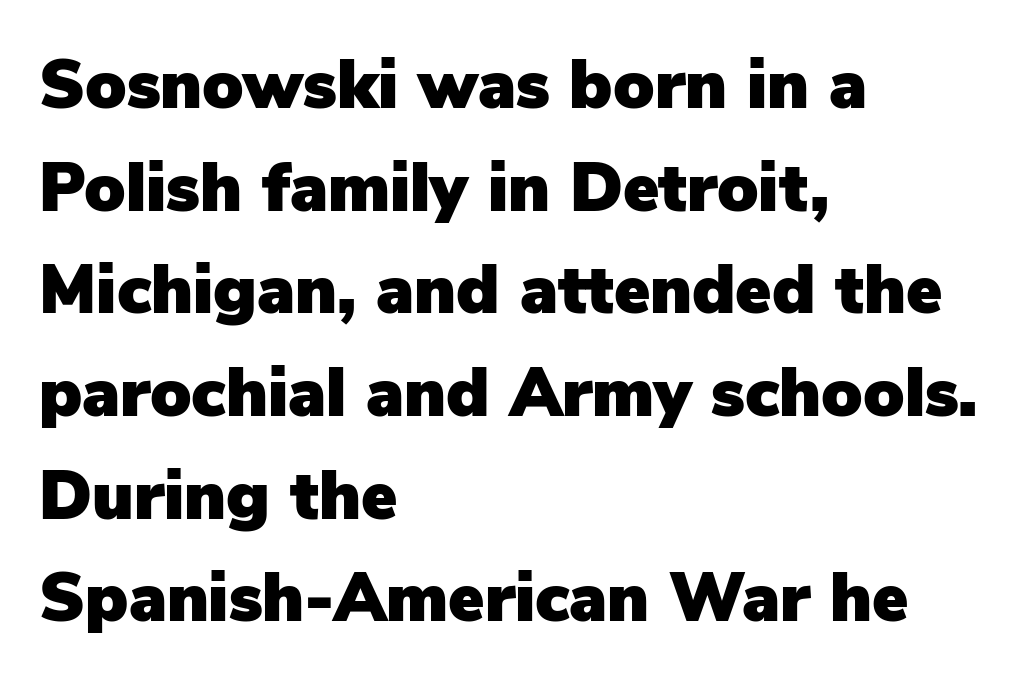
{"serif": "no", "italic": "no", "width": "normal", "stroke_contrast": "low", "x_height": "medium", "monospaced": "no", "underline": "no", "align": "left", "line_spacing": "normal", "line_spacing_ratio": 1.51, "letter_spacing": "normal", "letter_spacing_em": 0.0, "glyph_px": 68}
